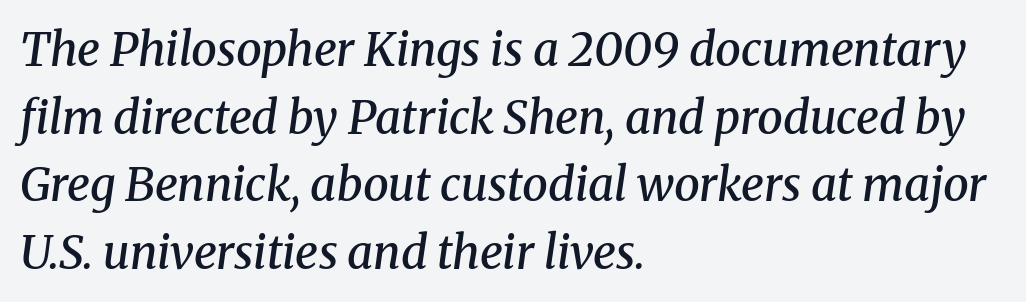
The image shows 46 px semibold serif type, italic (leaning right); set left-aligned, normal line spacing (1.47x), normal letter spacing, not underlined; medium stroke contrast and a medium x-height.
